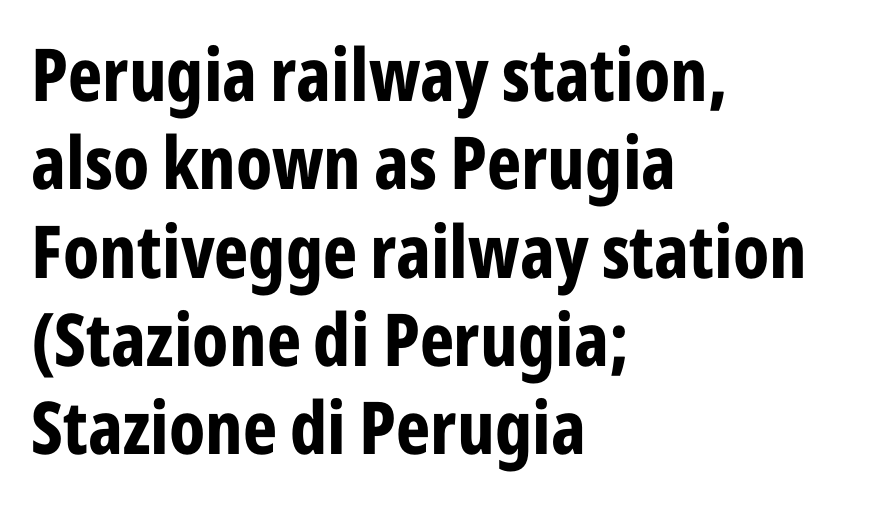
Grotesque or geometric, the face here clearly has no serifs. Posture: vertical. Strokes here are thick enough to call this a true bold. Clear beneath every line of the passage. You could not count columns in this text — the font is proportionally spaced. A student would call this left alignment; a typographer would say flush left, rag right.
